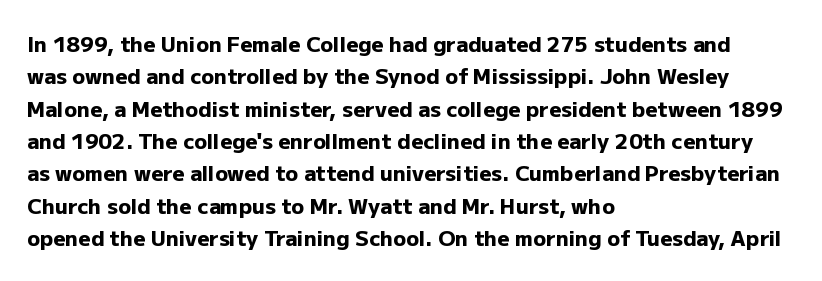
Unlike italic type, these characters show no tilt at all. Line starts are locked; line ends wander. Characters follow at the spacing the type designer built in. On the weight axis this lands at bold, roughly 700. The passage shown is not underscored anywhere.
